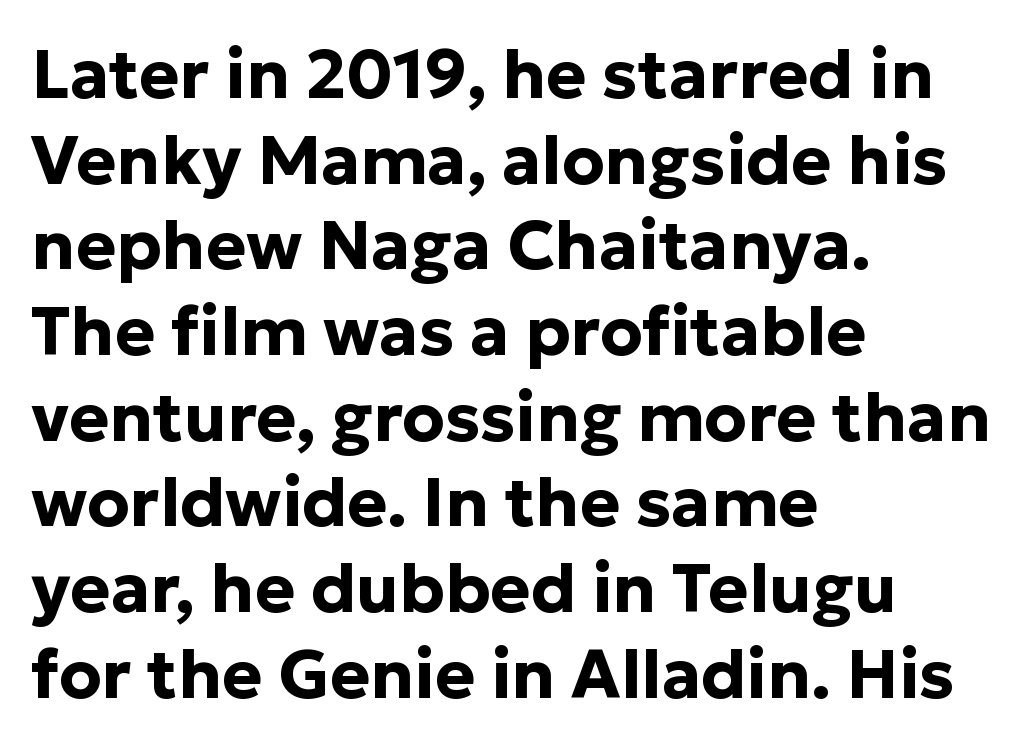
Q: Is the text bold? A: Yes.
Q: Is the text italic (slanted)? A: No, it is upright.
Q: Is the typeface a serif or a sans-serif typeface? A: Sans-serif.
Q: Is the text underlined? A: No.
Q: How is the paragraph aligned? A: Left-aligned.
Q: Is the spacing between letters normal or unusually wide? A: Normal.
Q: Is the spacing between lines tight, normal or loose? A: Normal.
Q: Width (condensed, normal, or wide)? A: Normal.
Q: Stroke contrast? A: Low.
Q: x-height? A: Medium.
Q: Monospaced? A: No.
